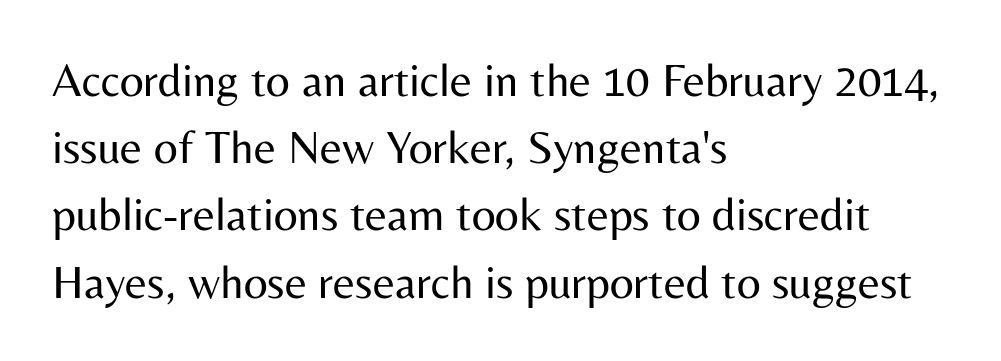
The image shows 47 px regular-weight sans-serif type, upright; set left-aligned, normal line spacing (1.43x), normal letter spacing, not underlined; medium stroke contrast and a medium x-height.
